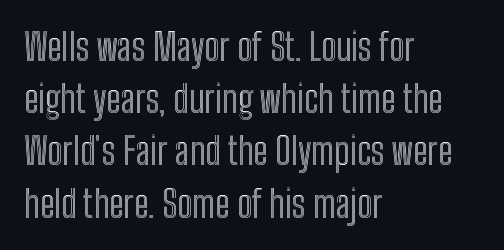
The image shows 37 px condensed type, upright; set left-aligned, normal line spacing (1.41x), normal letter spacing, not underlined; a medium x-height.
